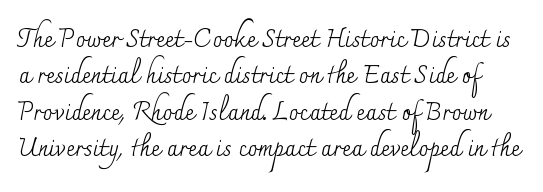
The line-height multiplier appears to be the usual default. Does extra space separate the letters? No, they use regular spacing. Nothing heavy about these letters — not bold at all. Beneath every word, the page is bare.
